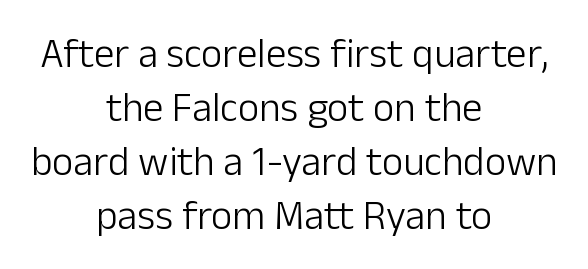
The image shows 41 px light sans-serif type, upright; set centered, normal line spacing (1.32x), normal letter spacing, not underlined; low stroke contrast and a medium x-height.
